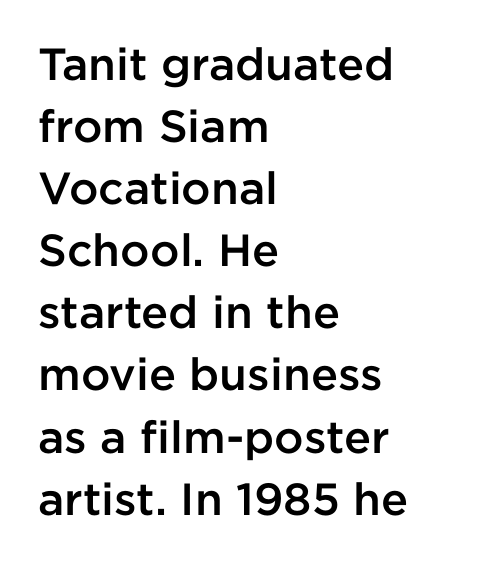
The space between consecutive lines is moderate. The rendering shows plain stroke endings on the letterforms — a sans-serif design. Character widths vary here, with narrow letters taking less room than wide ones. A semibold gives these letters moderate extra thickness, short of bold.
